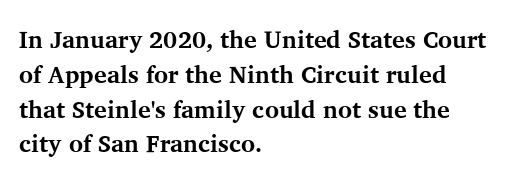
Q: Is the text bold? A: Yes.
Q: Is the text italic (slanted)? A: No, it is upright.
Q: Is the text underlined? A: No.
Q: How is the paragraph aligned? A: Left-aligned.
Q: Is the spacing between letters normal or unusually wide? A: Normal.
Q: Is the spacing between lines tight, normal or loose? A: Normal.
